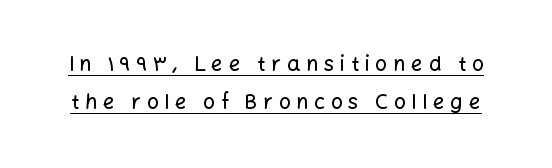
The image shows 21 px text type, upright; set line spacing 1.8x, unusually wide letter spacing (+0.27 em), underlined.
